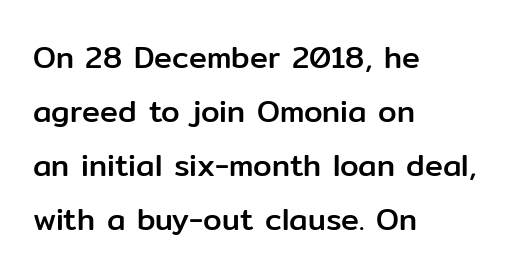
The image shows 30 px sans-serif type, upright; set left-aligned, line spacing 1.8x, normal letter spacing, not underlined; low stroke contrast and a medium x-height.
